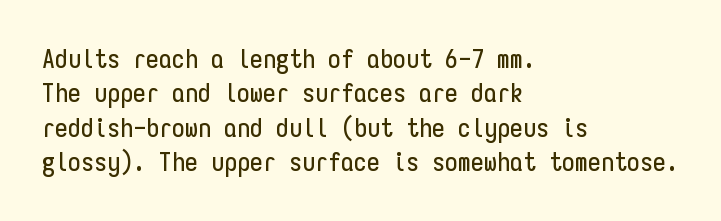
Q: Is the text italic (slanted)? A: No, it is upright.
Q: Is the text underlined? A: No.
Q: How is the paragraph aligned? A: Left-aligned.
Q: Is the spacing between letters normal or unusually wide? A: Normal.
Q: Is the spacing between lines tight, normal or loose? A: Normal.
